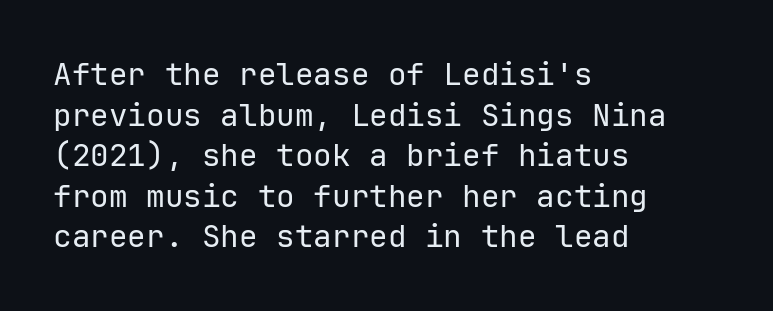
Summary of vertical rhythm: regular, with standard interline spacing. The face used here is a sans, in the tradition of grotesques and geometrics. Caption: standard tracking, unaltered. Unlike italic type, these characters show no tilt at all.
